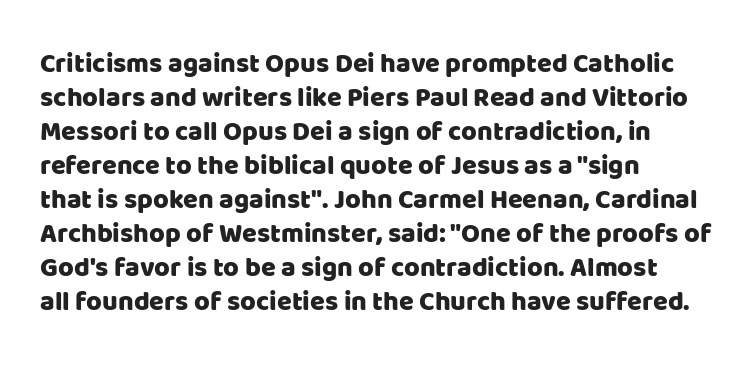
Q: Is the text italic (slanted)? A: No, it is upright.
Q: Is the text underlined? A: No.
Q: How is the paragraph aligned? A: Left-aligned.
Q: Is the spacing between letters normal or unusually wide? A: Normal.
Q: Is the spacing between lines tight, normal or loose? A: Normal.
